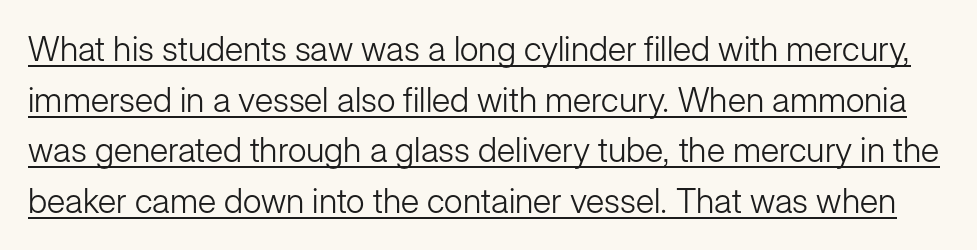
Q: Is the text bold? A: No.
Q: Is the text italic (slanted)? A: No, it is upright.
Q: Is the typeface a serif or a sans-serif typeface? A: Sans-serif.
Q: Is the text underlined? A: Yes.
Q: Is the spacing between letters normal or unusually wide? A: Normal.
Q: Is the spacing between lines tight, normal or loose? A: Normal.
Q: Width (condensed, normal, or wide)? A: Normal.
Q: Stroke contrast? A: Low.
Q: x-height? A: Medium.
Q: Monospaced? A: No.
